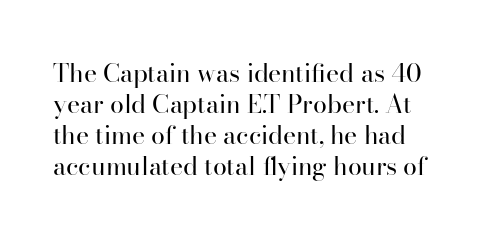
{"italic": "no", "bold": "no", "underline": "no", "line_spacing_ratio": 1.24, "letter_spacing": "normal", "letter_spacing_em": 0.0, "glyph_px": 25}
